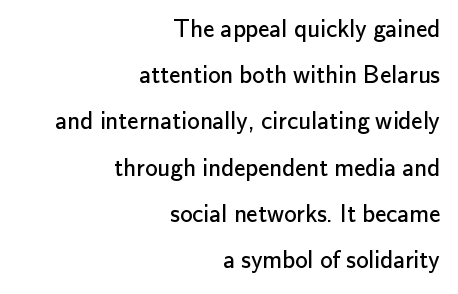
{"italic": "no", "bold": "no", "underline": "no", "align": "right", "line_spacing_ratio": 1.85, "letter_spacing": "normal", "letter_spacing_em": 0.0, "glyph_px": 25}
